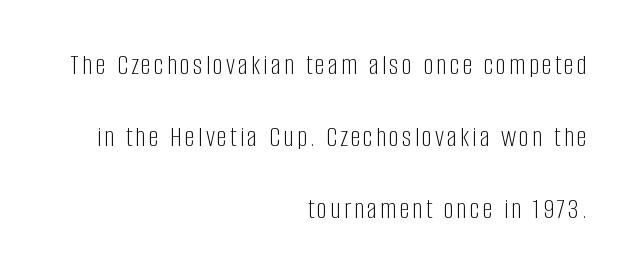
{"serif": "no", "italic": "no", "bold": "no", "weight": "light", "width": "condensed", "stroke_contrast": "low", "x_height": "large", "monospaced": "no", "underline": "no", "align": "right", "line_spacing": "loose", "line_spacing_ratio": 2.49, "glyph_px": 29}
